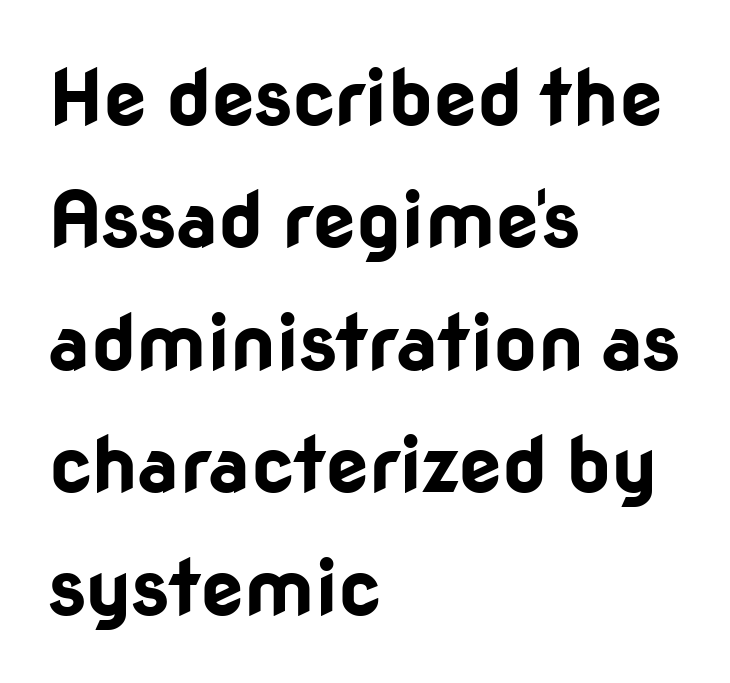
Does the type have serifs? No, each stem ends abruptly. Unmarked baselines from the first word to the last. As a designer I'd log this as weight 700, bold. Here the designer chose a conventional face with non-uniform glyph widths. Summary of vertical rhythm: regular, with standard interline spacing.
